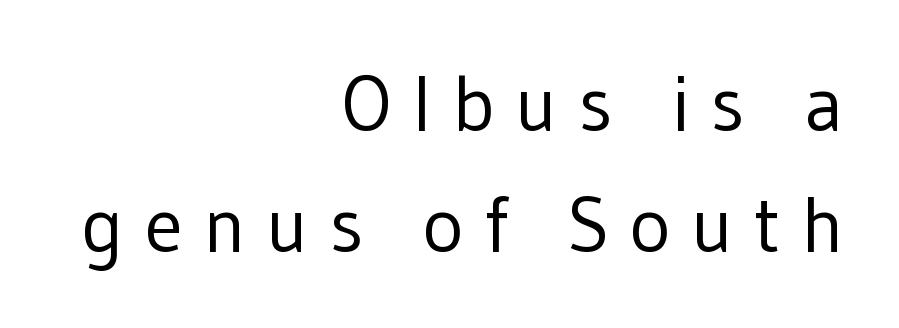
In terms of letterform style, serifs are entirely absent. Loose tracking; the words dissolve into strings of separated letters. When letters stand straight like this, we call the style roman or upright. No letter is thick-stroked: the sample isn't bold. These lines are set flush right with a ragged left edge. Each row of text sits above clean, open space.
